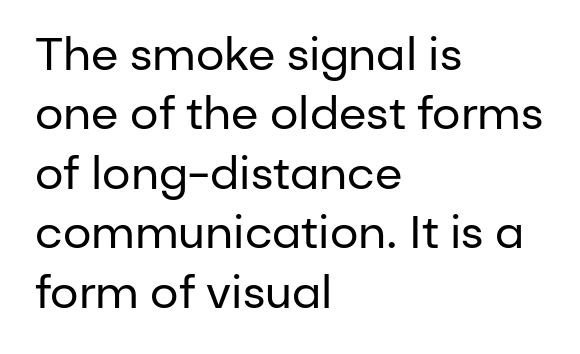
A typesetter would call this proportional, since set widths differ per character. Visually the block forms a straight wall on the left and a jagged coastline on the right. Letter spacing: default. No italicization has been applied; the sample stays upright. The foot of each line stays bare and open. The block of text has a typical density, with ordinary space between rows.
